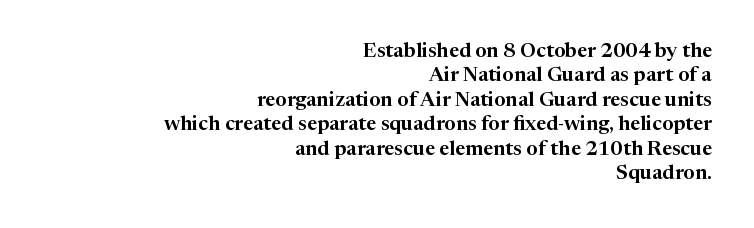
The lines in this sample share a right terminus and differ only in where they begin. The area under the type is left untouched. Characters follow at the spacing the type designer built in. This is roman type, the default non-slanted kind.
